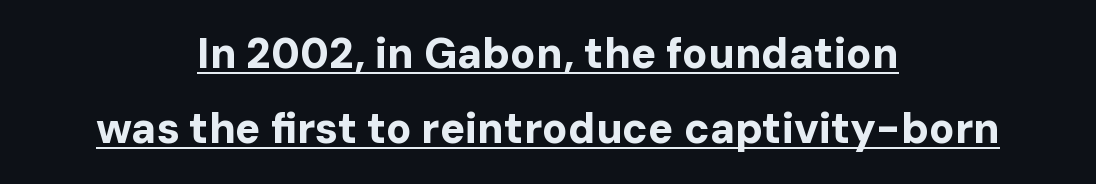
{"serif": "no", "italic": "no", "bold": "yes", "weight": "bold", "width": "normal", "stroke_contrast": "low", "x_height": "medium", "monospaced": "no", "underline": "yes", "align": "center", "line_spacing_ratio": 1.79, "letter_spacing": "normal", "letter_spacing_em": 0.0, "glyph_px": 42}
